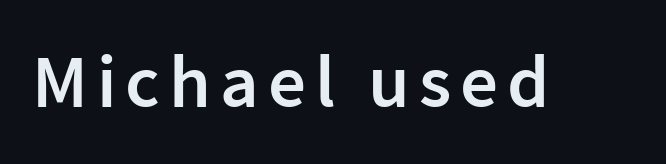
{"serif": "no", "italic": "no", "bold": "semi", "weight": "semibold", "width": "normal", "stroke_contrast": "low", "x_height": "medium", "monospaced": "no", "underline": "no", "glyph_px": 75}
